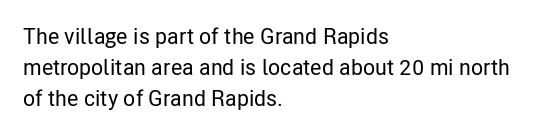
The image shows 22 px text type, upright; set left-aligned, normal line spacing (1.42x), normal letter spacing, not underlined.
